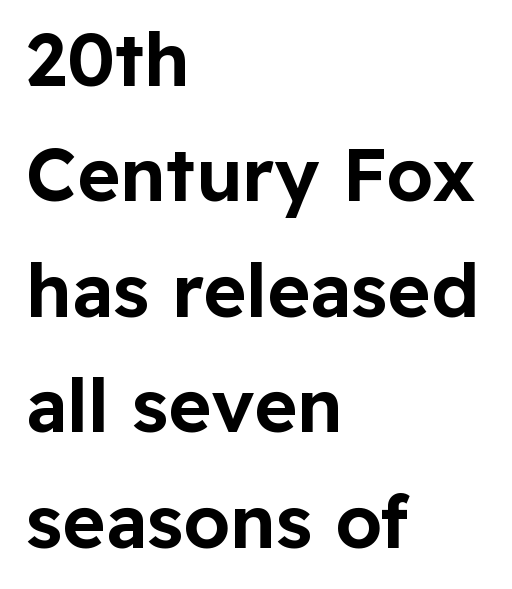
{"serif": "no", "italic": "no", "width": "normal", "stroke_contrast": "low", "x_height": "medium", "monospaced": "no", "underline": "no", "align": "left", "line_spacing": "normal", "line_spacing_ratio": 1.56, "letter_spacing": "normal", "letter_spacing_em": 0.0, "glyph_px": 74}
